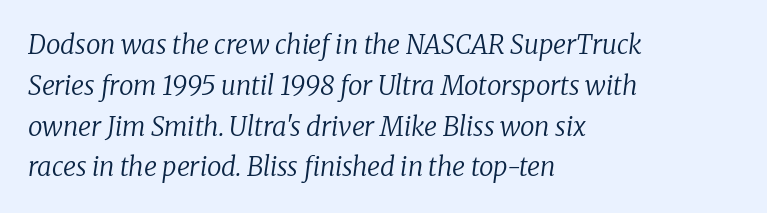
What's the leading like? Ordinary, nothing unusual. Slant detected: the letters are inclined. All the whitespace from short lines collects on the right. Each word holds together tightly as a unit, with standard inter-letter gaps.
